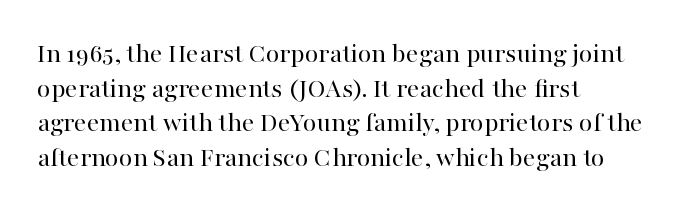
The image shows 28 px regular-weight serif type, upright; set left-aligned, line spacing 1.24x, normal letter spacing, not underlined; high stroke contrast and a medium x-height.
